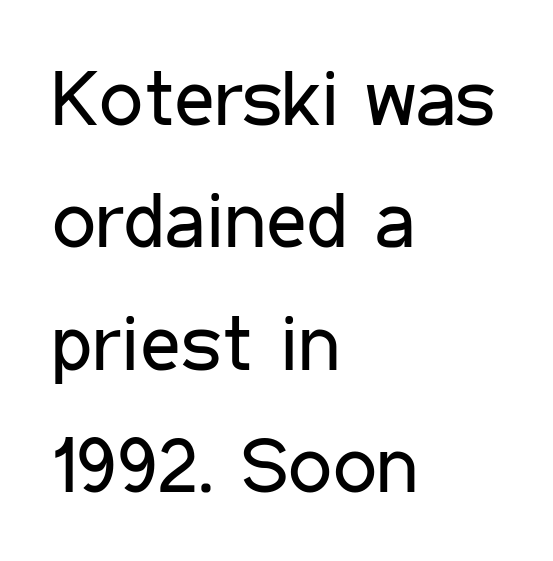
{"serif": "no", "italic": "no", "bold": "no", "weight": "regular", "width": "condensed", "stroke_contrast": "low", "x_height": "medium", "monospaced": "no", "underline": "no", "align": "left", "line_spacing": "normal", "line_spacing_ratio": 1.57, "letter_spacing": "normal", "letter_spacing_em": 0.0, "glyph_px": 78}
